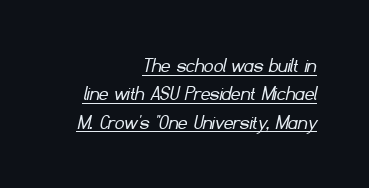
The image shows 23 px text type; set right-aligned, line spacing 1.23x, normal letter spacing, underlined.
